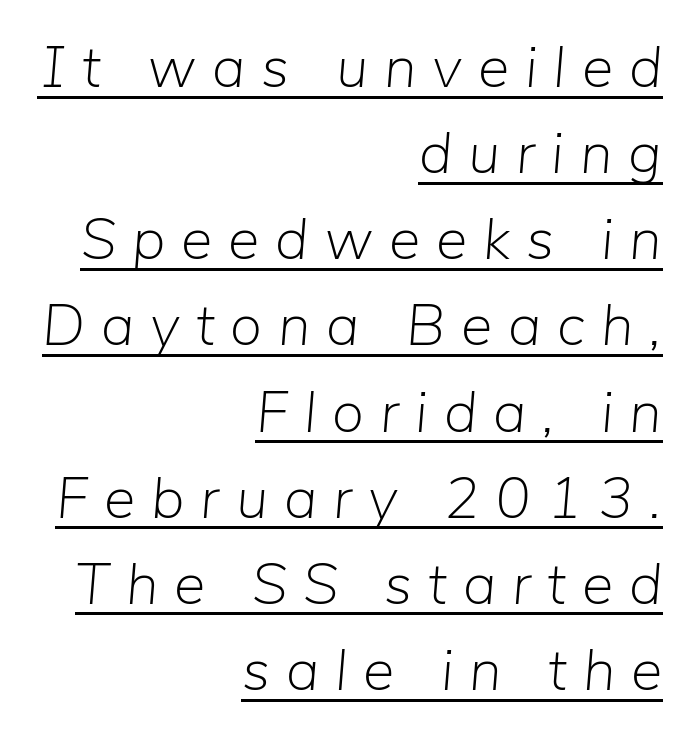
Q: Is the text bold? A: No.
Q: Is the text italic (slanted)? A: Yes, it leans right by about 5 degrees.
Q: Is the text underlined? A: Yes.
Q: How is the paragraph aligned? A: Right-aligned.
Q: Is the spacing between letters normal or unusually wide? A: Unusually wide.
Q: Is the spacing between lines tight, normal or loose? A: Normal.
Q: Width (condensed, normal, or wide)? A: Normal.
Q: Stroke contrast? A: Low.
Q: x-height? A: Medium.
Q: Monospaced? A: No.
